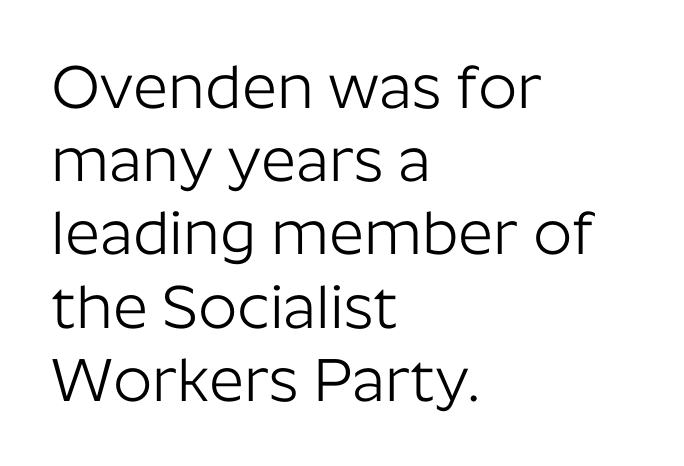
These lines stack with their left ends in a neat column. Check the space under the baseline: it is left empty. Nobody touched the tracking dial on this one. The rendering shows plain stroke endings on the letterforms — a sans-serif design. The weight tops out at a normal text grade. These lines are rendered in a variable-pitch font.
